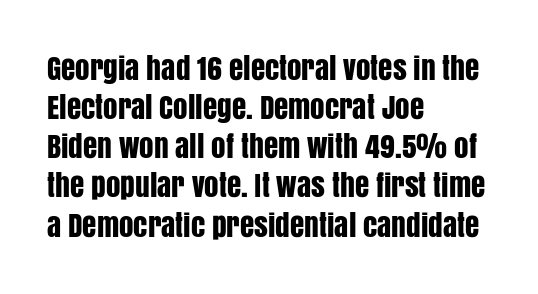
Q: Is the text italic (slanted)? A: No, it is upright.
Q: Is the typeface a serif or a sans-serif typeface? A: Sans-serif.
Q: Is the text underlined? A: No.
Q: How is the paragraph aligned? A: Left-aligned.
Q: Is the spacing between letters normal or unusually wide? A: Normal.
Q: Is the spacing between lines tight, normal or loose? A: Normal.
Q: Width (condensed, normal, or wide)? A: Condensed.
Q: Stroke contrast? A: Low.
Q: x-height? A: Large.
Q: Monospaced? A: No.
